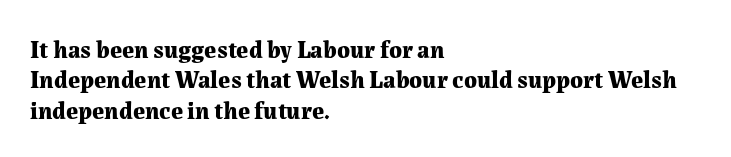
{"italic": "no", "bold": "yes", "underline": "no", "align": "left", "line_spacing": "normal", "line_spacing_ratio": 1.27, "letter_spacing": "normal", "letter_spacing_em": 0.0, "glyph_px": 24}
